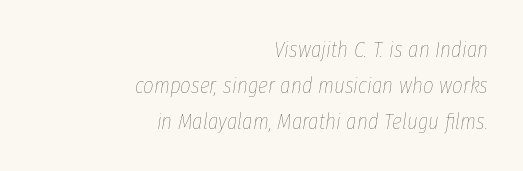
Is the type slanted? Yes — the strokes lean at a clear angle. The leading is moderate, giving the passage an even texture. The letterforms sit at book weight or below. Words float on clear page, feet unadorned.
